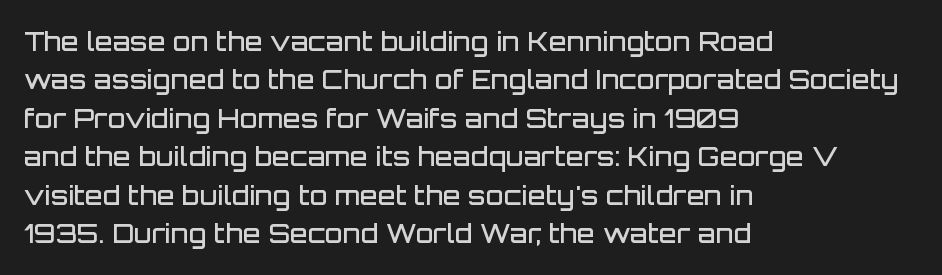
Q: Is the text bold? A: Semi-bold.
Q: Is the text italic (slanted)? A: No, it is upright.
Q: Is the text underlined? A: No.
Q: How is the paragraph aligned? A: Left-aligned.
Q: Is the spacing between letters normal or unusually wide? A: Normal.
Q: Is the spacing between lines tight, normal or loose? A: Normal.
